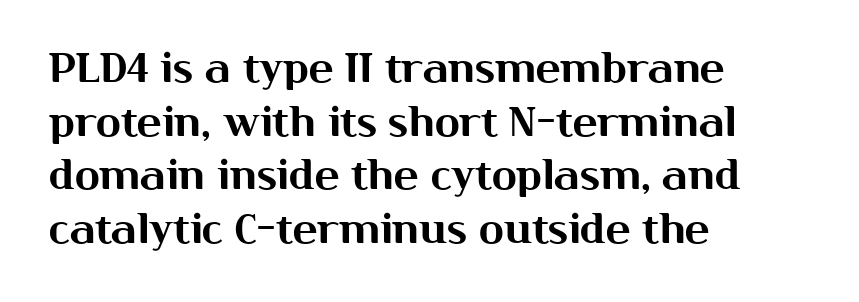
Upright lettering throughout. What's the leading like? Ordinary, nothing unusual. Descenders hang freely into open space. Think of a printed novel: that variable character pitch is what you see here. Horizontally, the lines are justified to the leading edge only.
